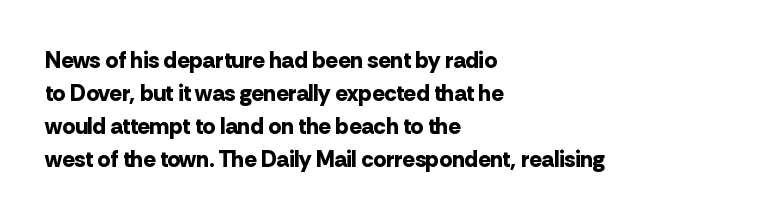
Q: Is the text bold? A: Yes.
Q: Is the text italic (slanted)? A: No, it is upright.
Q: Is the text underlined? A: No.
Q: How is the paragraph aligned? A: Left-aligned.
Q: Is the spacing between letters normal or unusually wide? A: Normal.
Q: Is the spacing between lines tight, normal or loose? A: Normal.
